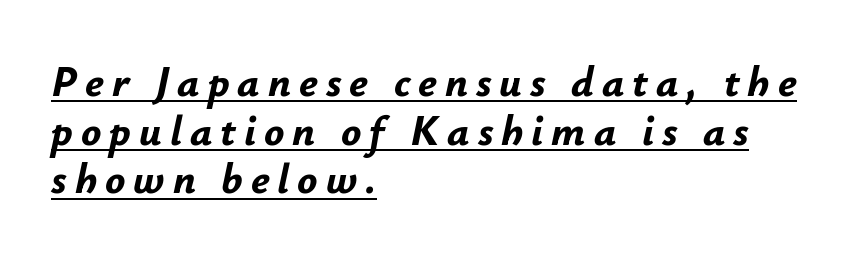
Q: Is the text bold? A: Yes.
Q: Is the text italic (slanted)? A: Yes, it leans right by about 12 degrees.
Q: Is the text underlined? A: Yes.
Q: How is the paragraph aligned? A: Left-aligned.
Q: Width (condensed, normal, or wide)? A: Normal.
Q: Stroke contrast? A: Low.
Q: x-height? A: Small.
Q: Monospaced? A: No.
